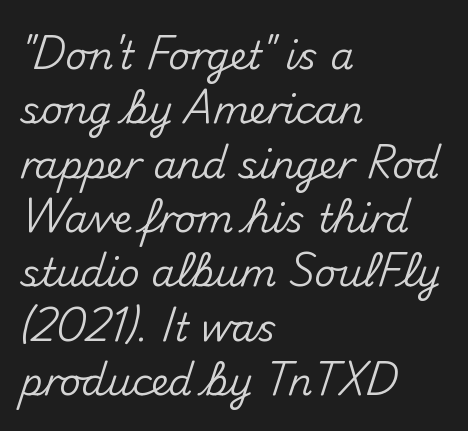
{"serif": "no", "width": "normal", "stroke_contrast": "medium", "x_height": "small", "monospaced": "no", "underline": "no", "align": "left", "line_spacing": "normal", "line_spacing_ratio": 1.43, "letter_spacing": "normal", "letter_spacing_em": 0.0, "glyph_px": 38}
